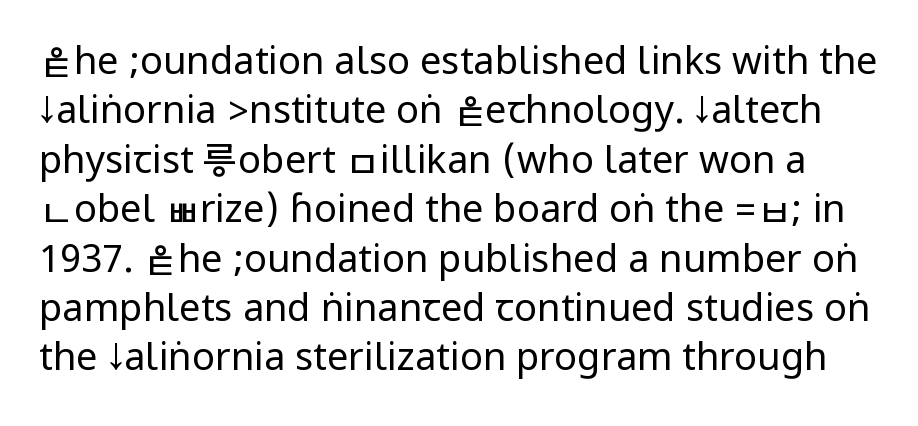
The image shows 38 px regular-weight, condensed sans-serif type, upright; set normal line spacing (1.3x), normal letter spacing, not underlined; low stroke contrast.
